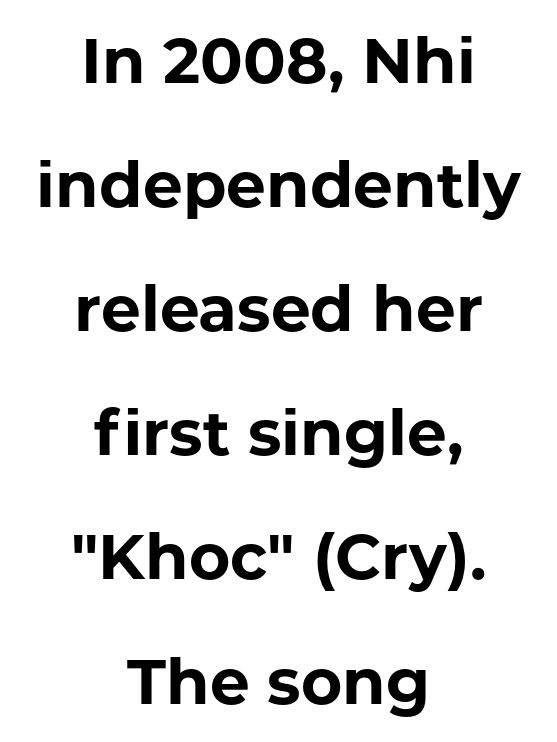
{"serif": "no", "italic": "no", "bold": "yes", "weight": "bold", "width": "normal", "stroke_contrast": "low", "x_height": "medium", "monospaced": "no", "underline": "no", "align": "center", "line_spacing": "loose", "line_spacing_ratio": 1.97, "letter_spacing": "normal", "letter_spacing_em": 0.0, "glyph_px": 63}
